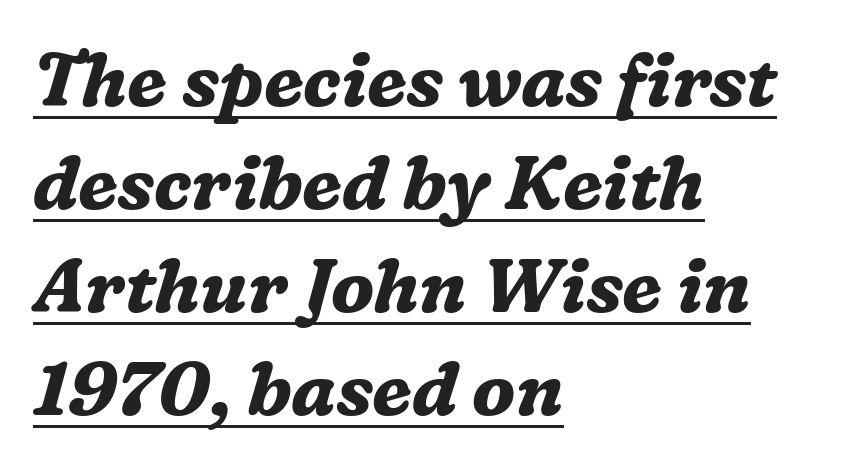
{"serif": "yes", "italic": "yes", "lean": "right", "slant_degrees": 16, "bold": "yes", "weight": "bold", "width": "normal", "stroke_contrast": "medium", "x_height": "medium", "monospaced": "no", "underline": "yes", "align": "left", "line_spacing": "normal", "line_spacing_ratio": 1.39, "letter_spacing": "normal", "letter_spacing_em": 0.0, "glyph_px": 74}
